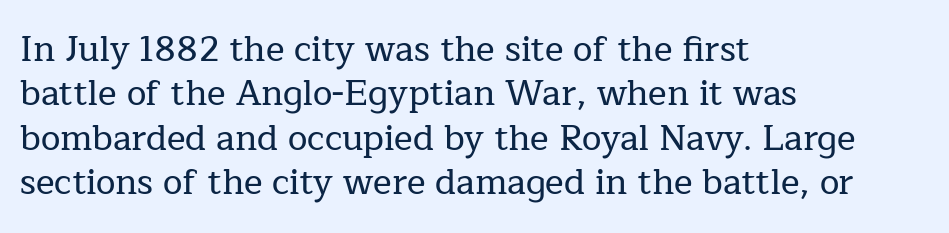
This rendering uses left alignment, leaving the right contour irregular. Does extra space separate the letters? No, they use regular spacing. The glyphs in this specimen are seriffed. Honestly, there is no underline to notice here at all.
